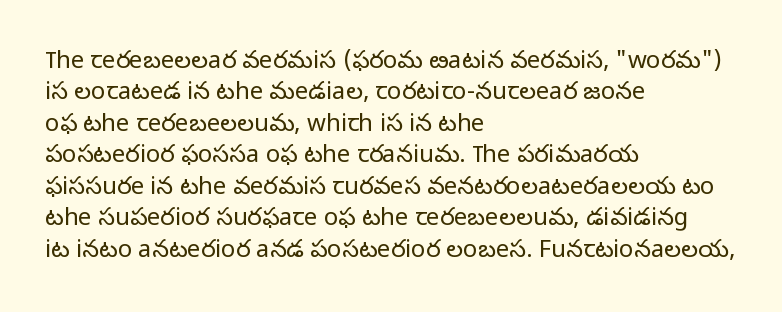
The image shows 24 px text type, upright; set left-aligned, normal line spacing (1.31x), normal letter spacing, not underlined.
